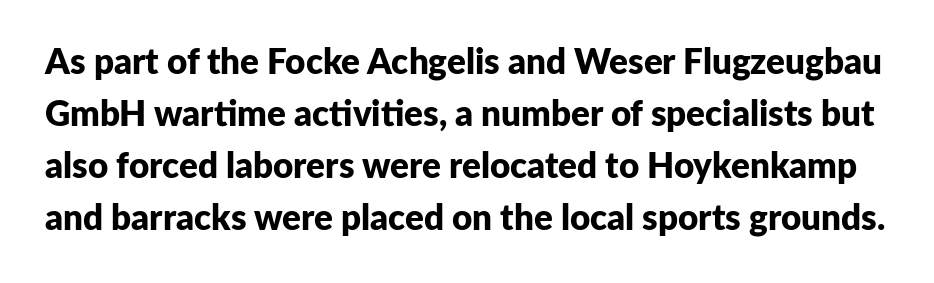
Standard letterfit; no display-style spreading of the glyphs. I'd call this a sans setting — the letters go barefoot. Character widths vary here, with narrow letters taking less room than wide ones. The typography opts for an upright posture over an oblique one. Beneath every word, the page is bare. Leading matches the norm, producing a regular column.
